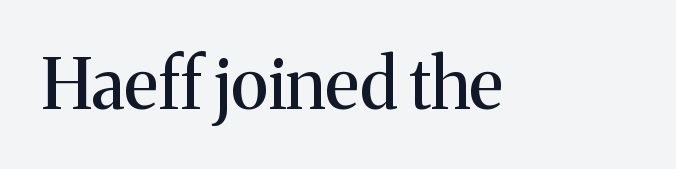
Q: Is the text italic (slanted)? A: No, it is upright.
Q: Is the typeface a serif or a sans-serif typeface? A: Serif.
Q: Is the text underlined? A: No.
Q: Is the spacing between letters normal or unusually wide? A: Normal.
Q: Width (condensed, normal, or wide)? A: Normal.
Q: Stroke contrast? A: Medium.
Q: x-height? A: Medium.
Q: Monospaced? A: No.
